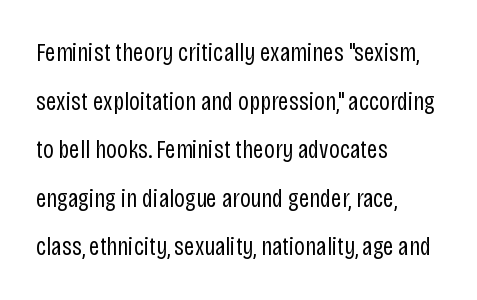
{"italic": "no", "bold": "no", "underline": "no", "align": "left", "line_spacing_ratio": 1.87, "letter_spacing": "normal", "letter_spacing_em": 0.0, "glyph_px": 26}
